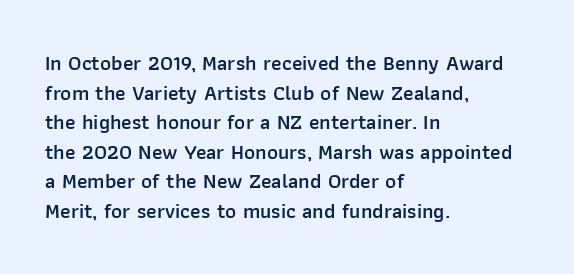
{"italic": "no", "bold": "semi", "underline": "no", "align": "left", "line_spacing": "normal", "line_spacing_ratio": 1.41, "letter_spacing": "normal", "letter_spacing_em": 0.0, "glyph_px": 21}
